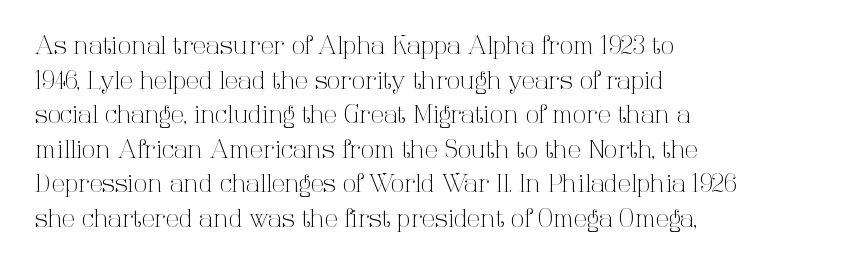
Q: Is the text bold? A: No.
Q: Is the text italic (slanted)? A: No, it is upright.
Q: Is the text underlined? A: No.
Q: How is the paragraph aligned? A: Left-aligned.
Q: Is the spacing between letters normal or unusually wide? A: Normal.
Q: Is the spacing between lines tight, normal or loose? A: Normal.
